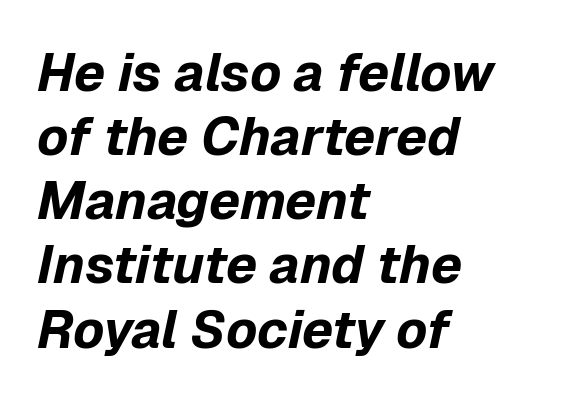
The image shows 53 px bold type, italic (leaning right); set left-aligned, line spacing 1.21x, normal letter spacing, not underlined; low stroke contrast and a medium x-height.
